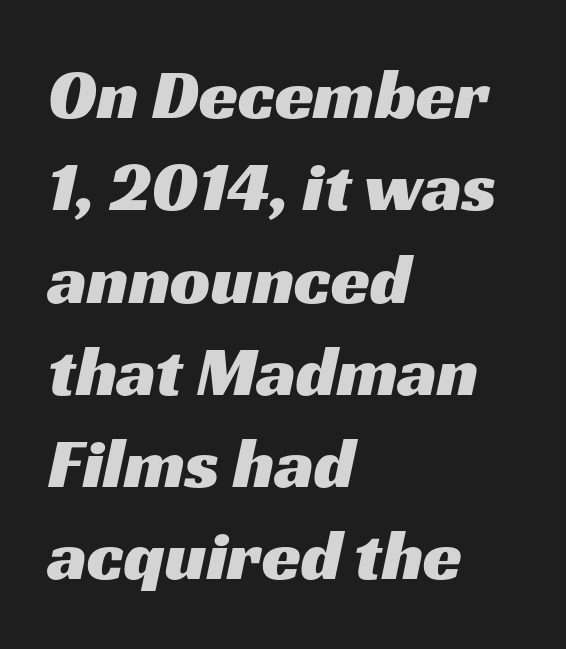
The image shows 71 px wide sans-serif type; set left-aligned, normal line spacing (1.3x), normal letter spacing, not underlined; medium stroke contrast and a medium x-height.
